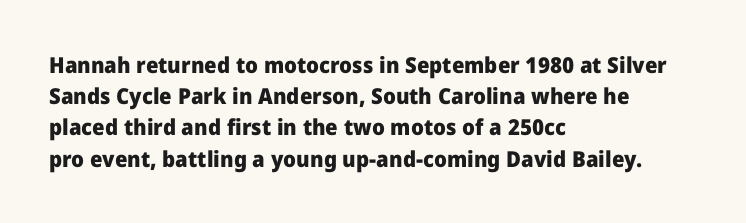
In CSS terms this would be text-align: left. Baseline-to-baseline distance is the conventional proportion of letter height. Notice how the stems are strictly vertical — no italics here. The space beneath each line is pristine and unruled. Spacing between characters is what you'd get straight out of the box. The passage shown is emphatically bold.
